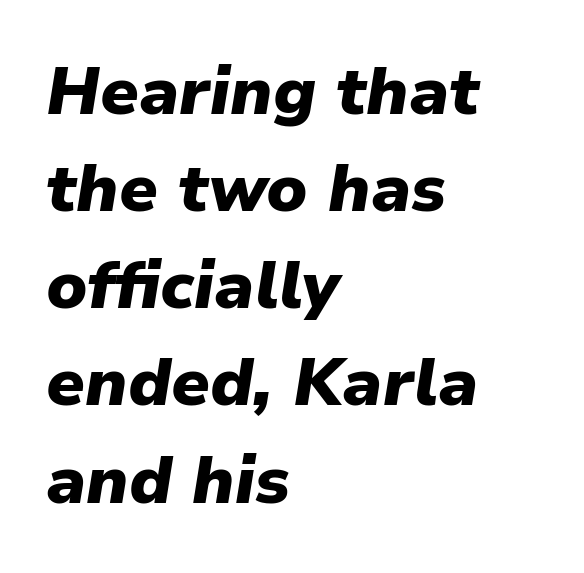
The image shows 67 px heavy type, italic (leaning right); set left-aligned, normal line spacing (1.45x), normal letter spacing, not underlined; low stroke contrast and a medium x-height.
